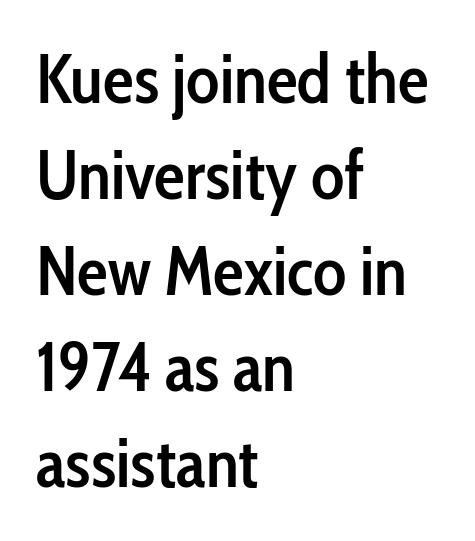
Q: Is the text bold? A: Semi-bold.
Q: Is the text italic (slanted)? A: No, it is upright.
Q: Is the typeface a serif or a sans-serif typeface? A: Sans-serif.
Q: Is the text underlined? A: No.
Q: How is the paragraph aligned? A: Left-aligned.
Q: Is the spacing between letters normal or unusually wide? A: Normal.
Q: Is the spacing between lines tight, normal or loose? A: Normal.
Q: Width (condensed, normal, or wide)? A: Condensed.
Q: Stroke contrast? A: Low.
Q: x-height? A: Medium.
Q: Monospaced? A: No.
